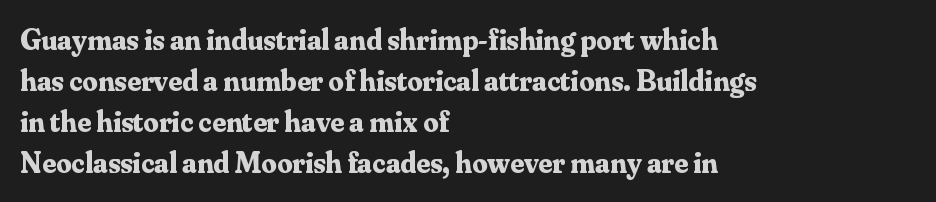
{"serif": "yes", "italic": "no", "bold": "yes", "weight": "bold", "width": "normal", "stroke_contrast": "medium", "x_height": "small", "monospaced": "no", "underline": "no", "align": "left", "line_spacing": "normal", "line_spacing_ratio": 1.37, "letter_spacing": "normal", "letter_spacing_em": 0.0, "glyph_px": 30}
